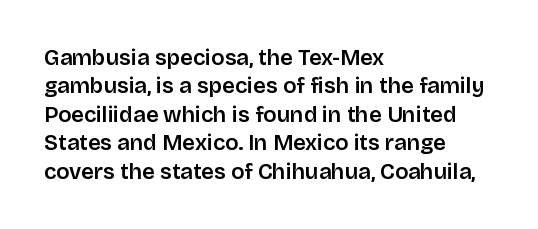
The image shows 22 px text type, upright; set left-aligned, normal line spacing (1.29x), normal letter spacing, not underlined.
